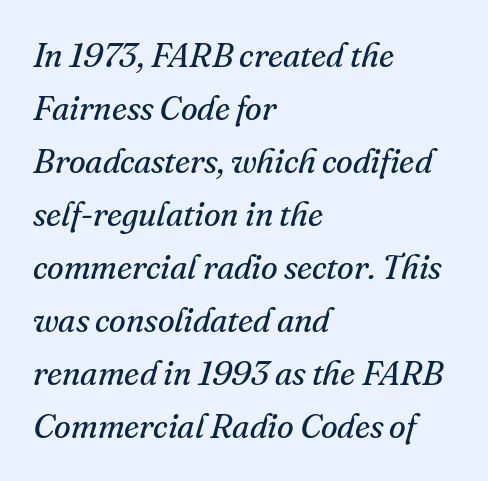
The image shows 34 px regular-weight serif type, italic (leaning right); set left-aligned, normal line spacing (1.56x), normal letter spacing, not underlined; medium stroke contrast and a small x-height.
